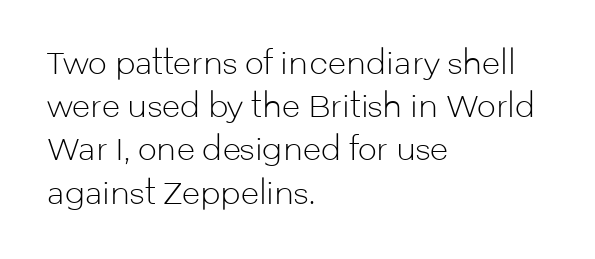
Q: Is the text bold? A: No.
Q: Is the text italic (slanted)? A: No, it is upright.
Q: Is the typeface a serif or a sans-serif typeface? A: Sans-serif.
Q: Is the text underlined? A: No.
Q: How is the paragraph aligned? A: Left-aligned.
Q: Is the spacing between letters normal or unusually wide? A: Normal.
Q: Is the spacing between lines tight, normal or loose? A: Normal.
Q: Width (condensed, normal, or wide)? A: Normal.
Q: Stroke contrast? A: Low.
Q: x-height? A: Medium.
Q: Monospaced? A: No.
